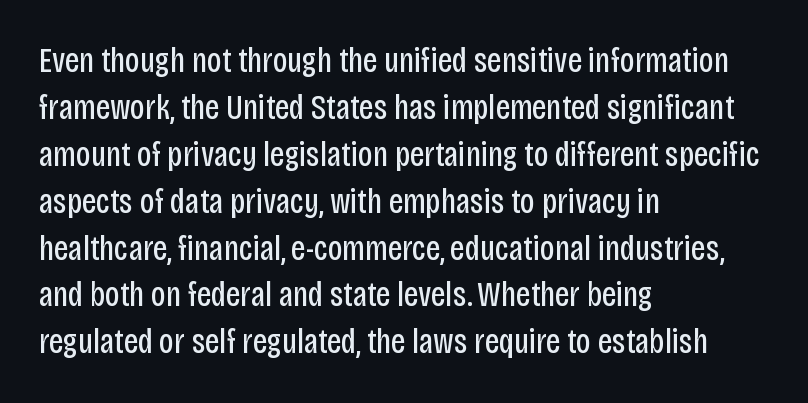
You can tell it's not italic because the verticals are truly vertical. Check the space under the baseline: it is left empty. The line-height multiplier appears to be the usual default. Stem width sits at or under what a default text font uses. In terms of letterspacing, this is plain default setting. These lines are rendered in a variable-pitch font.
